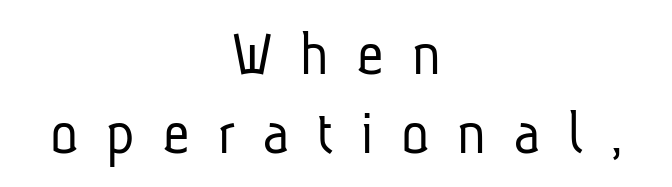
The image shows 65 px light, condensed sans-serif type; set centered, line spacing 1.21x, unusually wide letter spacing (+0.43 em), not underlined; low stroke contrast and a medium x-height.
